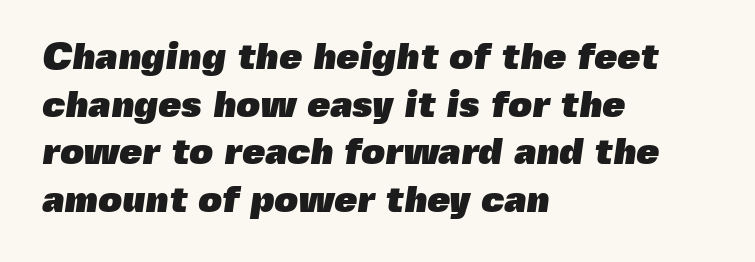
The glyphs are unaccompanied by any horizontal stroke below them. The letters are bold, with thick, heavy strokes. Here the designer chose a conventional face with non-uniform glyph widths. The space between consecutive lines is moderate.
